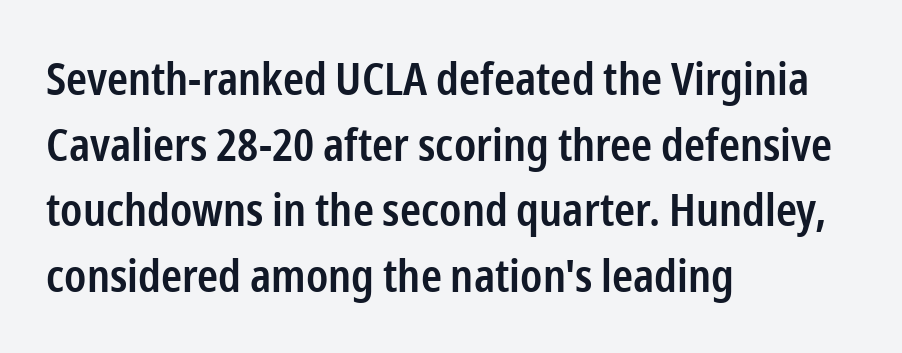
{"serif": "no", "italic": "no", "bold": "semi", "weight": "semibold", "width": "condensed", "stroke_contrast": "low", "x_height": "medium", "monospaced": "no", "underline": "no", "align": "left", "line_spacing": "normal", "line_spacing_ratio": 1.46, "letter_spacing": "normal", "letter_spacing_em": 0.0, "glyph_px": 45}
